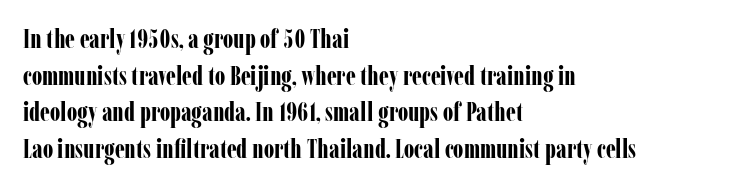
{"italic": "no", "bold": "yes", "underline": "no", "align": "left", "line_spacing": "normal", "line_spacing_ratio": 1.41, "letter_spacing": "normal", "letter_spacing_em": 0.0, "glyph_px": 26}
